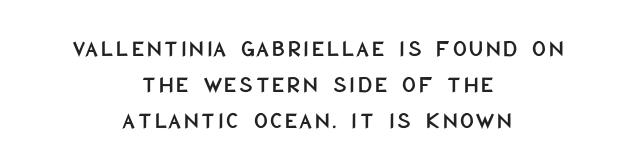
Posture: straight, roman, zero tilt. Students, observe: this is what conventionally led text looks like. The compositor balanced each line on the midline. Check under the words: just untouched page.
